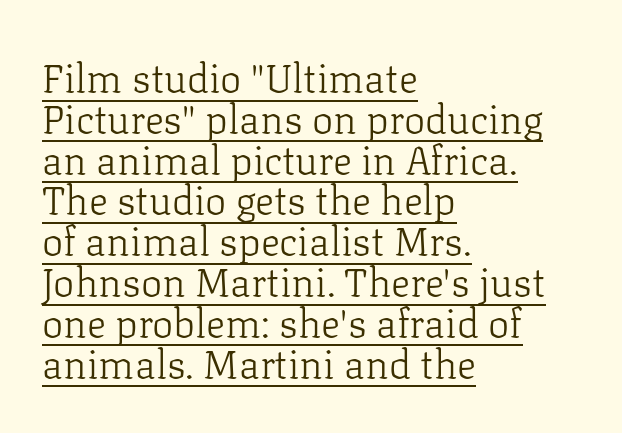
Q: Is the text bold? A: No.
Q: Is the text italic (slanted)? A: No, it is upright.
Q: Is the typeface a serif or a sans-serif typeface? A: Serif.
Q: Is the text underlined? A: Yes.
Q: How is the paragraph aligned? A: Left-aligned.
Q: Is the spacing between letters normal or unusually wide? A: Normal.
Q: Is the spacing between lines tight, normal or loose? A: Tight.
Q: Width (condensed, normal, or wide)? A: Normal.
Q: Stroke contrast? A: Low.
Q: x-height? A: Medium.
Q: Monospaced? A: No.
